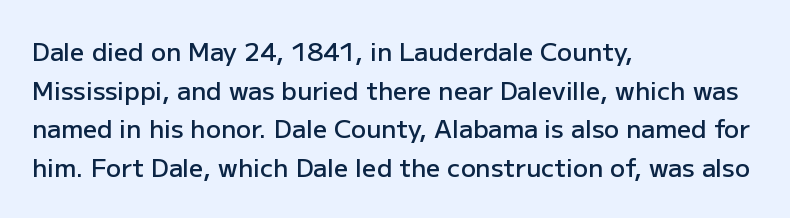
Quick note: underline off. The passage is arranged the way most books set body copy — flush left. Quick note: interline space is typical. Posture: vertical. The letters sit at their default tracking, neither squeezed nor spread.
